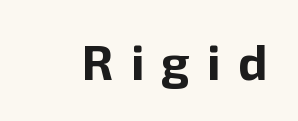
{"serif": "no", "italic": "no", "bold": "yes", "weight": "bold", "width": "normal", "stroke_contrast": "low", "x_height": "medium", "monospaced": "no", "underline": "no", "letter_spacing": "wide", "letter_spacing_em": 0.35, "glyph_px": 49}
